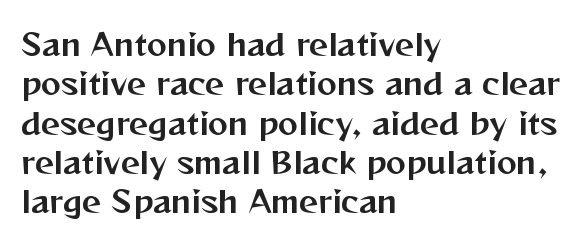
{"serif": "no", "italic": "no", "width": "normal", "stroke_contrast": "medium", "x_height": "medium", "monospaced": "no", "underline": "no", "align": "left", "line_spacing": "normal", "line_spacing_ratio": 1.31, "letter_spacing": "normal", "letter_spacing_em": 0.0, "glyph_px": 30}
